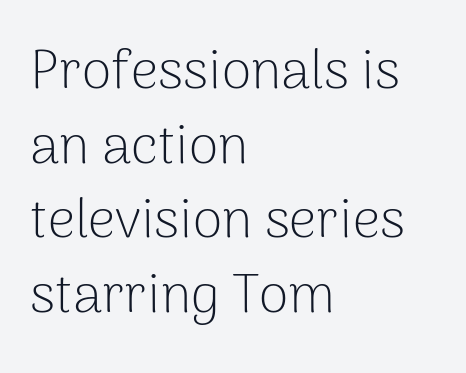
Heaviness? Minimal to ordinary, like unemphasized prose. Think of a printed novel: that variable character pitch is what you see here. Examine the stroke ends and you'll find no serifs. The lines sit at an ordinary, default distance from one another. Reading down the block, your eye returns to a fixed left position each line. Students, note that the glyphs here touch the page at normal intervals.
